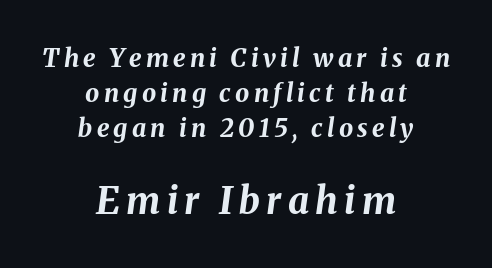
Each letter keeps its own natural width here, so spacing adapts to shape. Is the type slanted? Yes — the strokes lean at a clear angle. The designer left line spacing at the default. Plenty of ink on the page — the face is bold. The zone under the glyphs is completely vacant. In this sample the second text group is rendered at the bigger scale.
